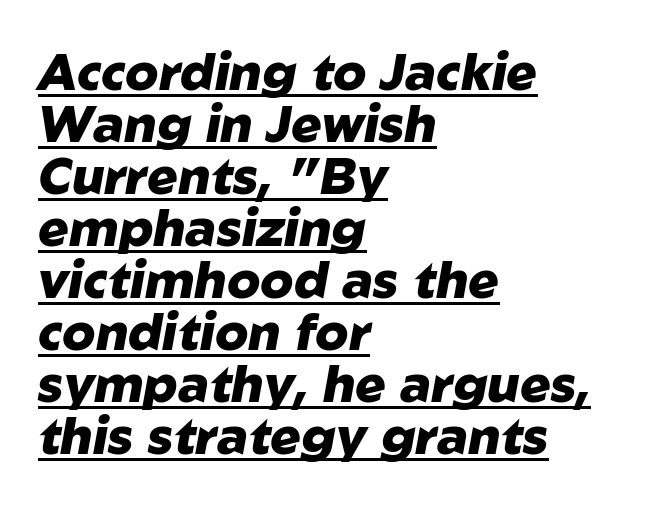
The leading is snug, giving the passage a crowded texture. The font is running at its bold setting. In terms of letterspacing, this is plain default setting. Underline: present.
